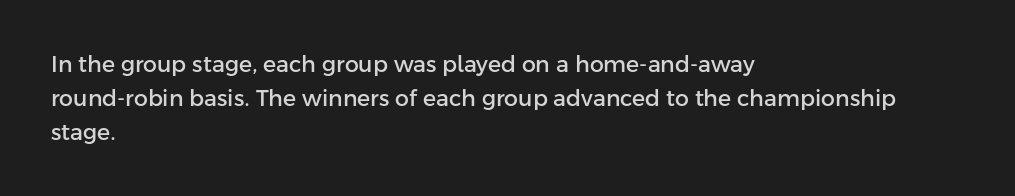
{"italic": "no", "underline": "no", "align": "left", "line_spacing": "normal", "line_spacing_ratio": 1.54, "letter_spacing": "normal", "letter_spacing_em": 0.0, "glyph_px": 22}
